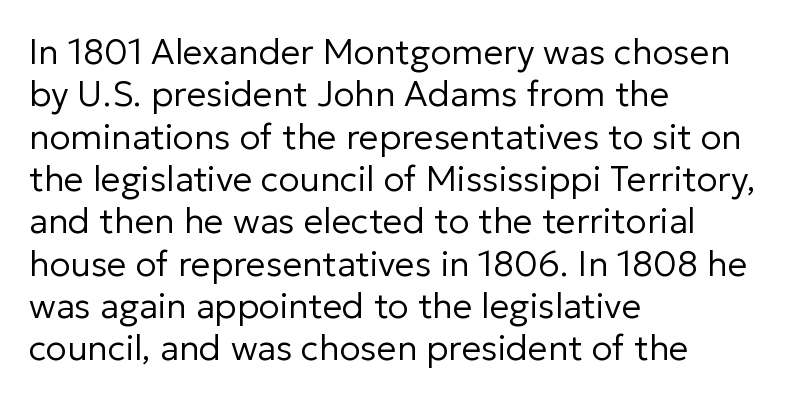
The image shows 35 px regular-weight sans-serif type, upright; set left-aligned, line spacing 1.21x, normal letter spacing, not underlined; low stroke contrast and a medium x-height.
